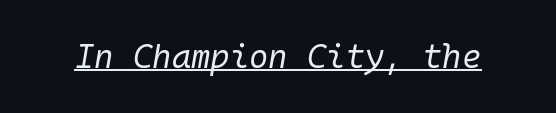
{"italic": "yes", "lean": "right", "slant_degrees": 10, "bold": "no", "weight": "regular", "width": "normal", "stroke_contrast": "low", "x_height": "medium", "monospaced": "yes", "underline": "yes", "letter_spacing": "normal", "letter_spacing_em": 0.0, "glyph_px": 33}
